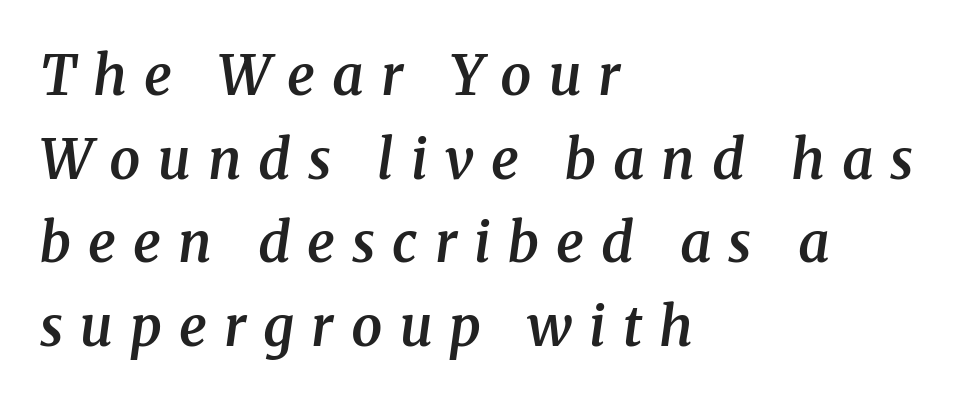
{"serif": "yes", "italic": "yes", "lean": "right", "slant_degrees": 8, "bold": "semi", "weight": "semibold", "width": "normal", "stroke_contrast": "medium", "x_height": "medium", "monospaced": "no", "underline": "no", "align": "left", "line_spacing": "normal", "line_spacing_ratio": 1.52, "letter_spacing": "wide", "letter_spacing_em": 0.31, "glyph_px": 55}
